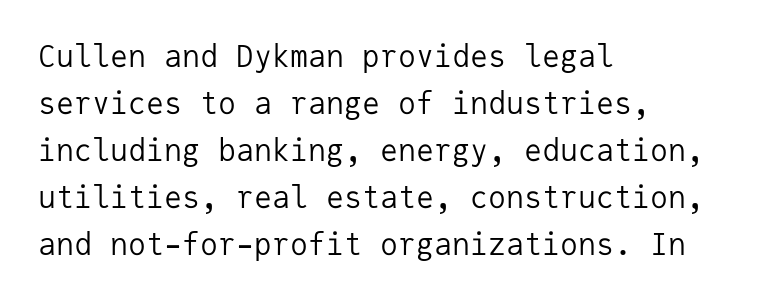
{"serif": "no", "italic": "no", "bold": "no", "weight": "regular", "width": "normal", "stroke_contrast": "low", "x_height": "medium", "monospaced": "yes", "underline": "no", "align": "left", "line_spacing": "normal", "line_spacing_ratio": 1.57, "letter_spacing": "normal", "letter_spacing_em": 0.0, "glyph_px": 30}
